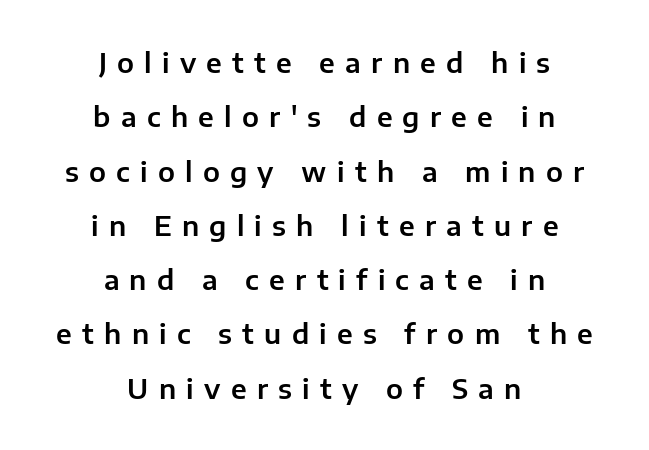
{"italic": "no", "underline": "no", "align": "center", "line_spacing": "loose", "line_spacing_ratio": 2.01, "letter_spacing": "wide", "letter_spacing_em": 0.38, "glyph_px": 27}
